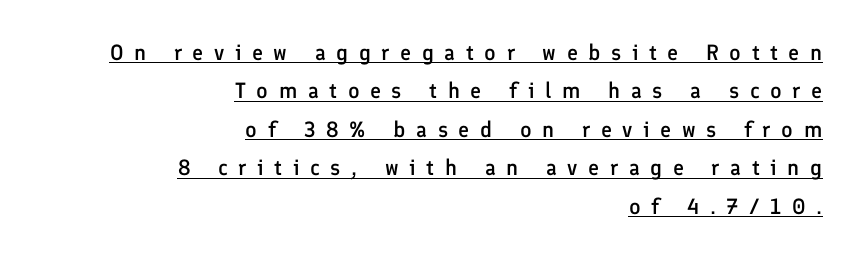
The image shows 22 px text type, upright; set right-aligned, line spacing 1.75x, unusually wide letter spacing (+0.48 em), underlined.
